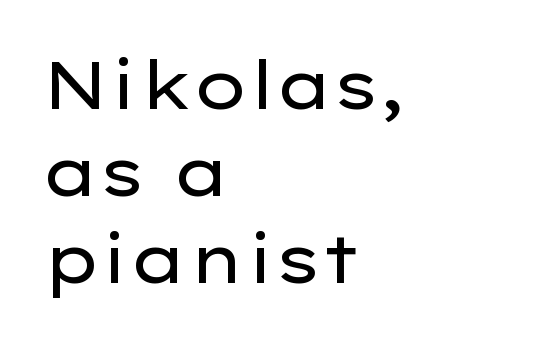
The image shows 67 px regular-weight, wide sans-serif type, upright; set left-aligned, normal line spacing (1.3x), normal letter spacing, not underlined; low stroke contrast and a medium x-height.
